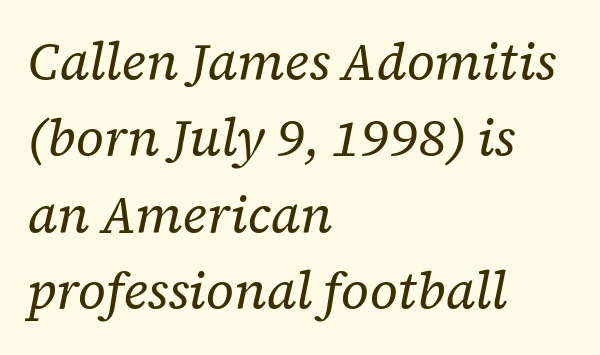
{"serif": "yes", "italic": "yes", "lean": "right", "slant_degrees": 12, "bold": "no", "weight": "regular", "width": "normal", "stroke_contrast": "low", "x_height": "medium", "monospaced": "no", "underline": "no", "align": "left", "line_spacing": "normal", "line_spacing_ratio": 1.5, "letter_spacing": "normal", "letter_spacing_em": 0.0, "glyph_px": 51}
